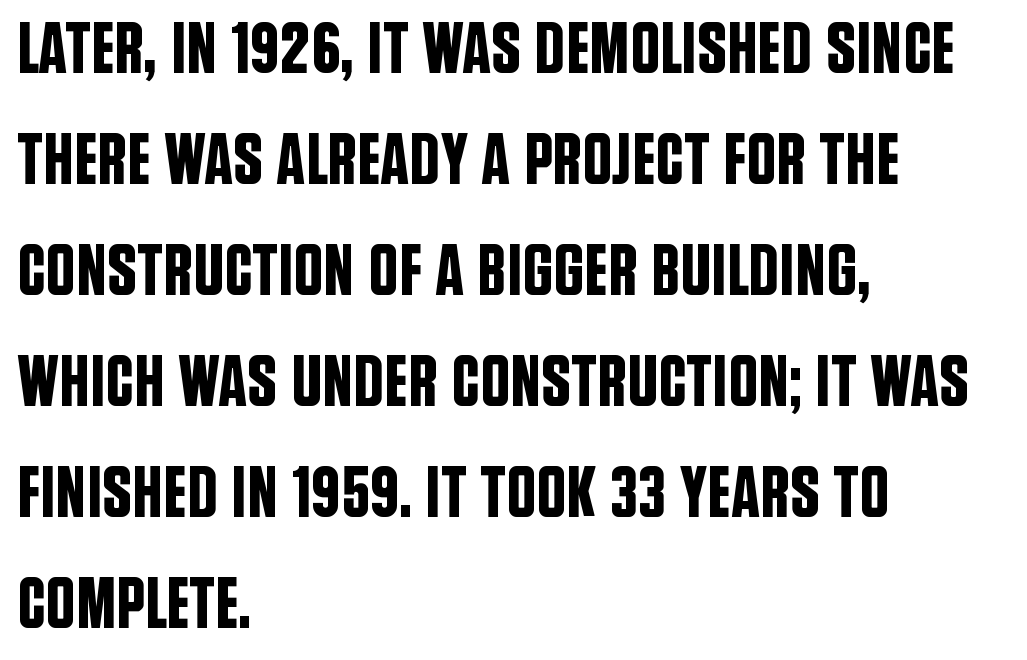
{"serif": "no", "italic": "no", "width": "condensed", "stroke_contrast": "low", "x_height": "large", "monospaced": "no", "underline": "no", "align": "left", "line_spacing": "normal", "line_spacing_ratio": 1.52, "letter_spacing": "normal", "letter_spacing_em": 0.0, "glyph_px": 73}
